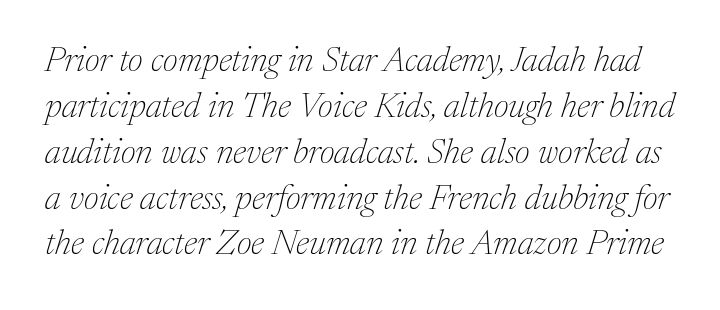
The image shows 35 px thin serif type, italic (leaning right); set normal line spacing (1.31x), normal letter spacing, not underlined; medium stroke contrast and a medium x-height.
